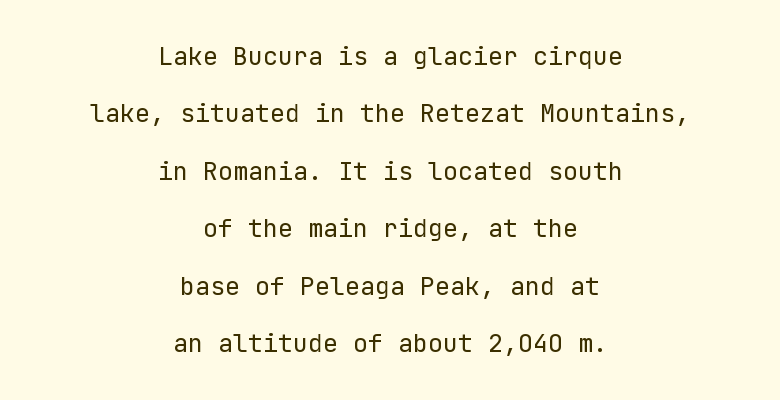
Q: Is the text bold? A: No.
Q: Is the text italic (slanted)? A: No, it is upright.
Q: Is the text underlined? A: No.
Q: How is the paragraph aligned? A: Centered.
Q: Is the spacing between letters normal or unusually wide? A: Normal.
Q: Is the spacing between lines tight, normal or loose? A: Loose.
